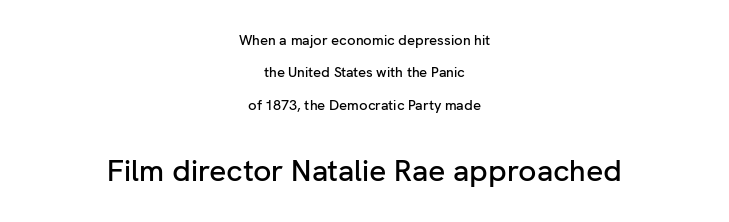
These lines are rendered in a variable-pitch font. Nobody drew a line under any word here. Visually, the bottom section dominates because its glyphs are scaled up. The designer went with a sans here, leaving each stem footless.
